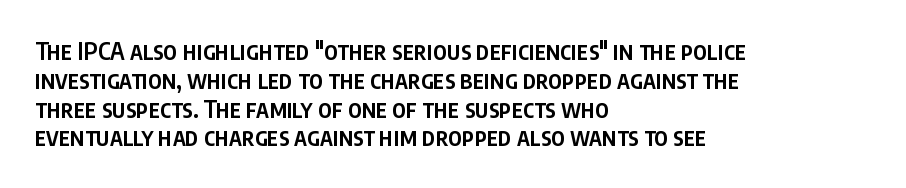
{"italic": "no", "bold": "semi", "underline": "no", "align": "left", "line_spacing_ratio": 1.2, "letter_spacing": "normal", "letter_spacing_em": 0.0, "glyph_px": 24}
